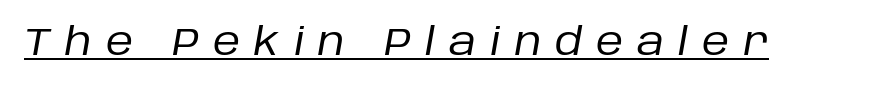
Q: Is the text bold? A: No.
Q: Is the text italic (slanted)? A: Yes, it leans right by about 10 degrees.
Q: Is the text underlined? A: Yes.
Q: Is the spacing between letters normal or unusually wide? A: Unusually wide.
Q: Width (condensed, normal, or wide)? A: Normal.
Q: Stroke contrast? A: Low.
Q: x-height? A: Large.
Q: Monospaced? A: No.
